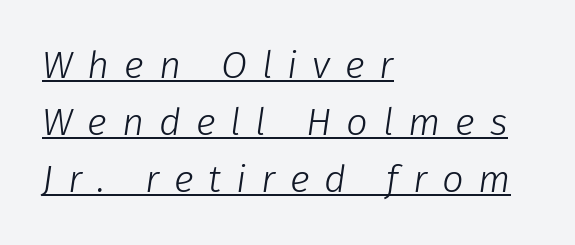
{"italic": "yes", "lean": "right", "slant_degrees": 8, "bold": "no", "weight": "light", "width": "normal", "stroke_contrast": "low", "x_height": "medium", "monospaced": "no", "underline": "yes", "align": "left", "line_spacing": "normal", "line_spacing_ratio": 1.5, "letter_spacing": "wide", "letter_spacing_em": 0.39, "glyph_px": 38}
